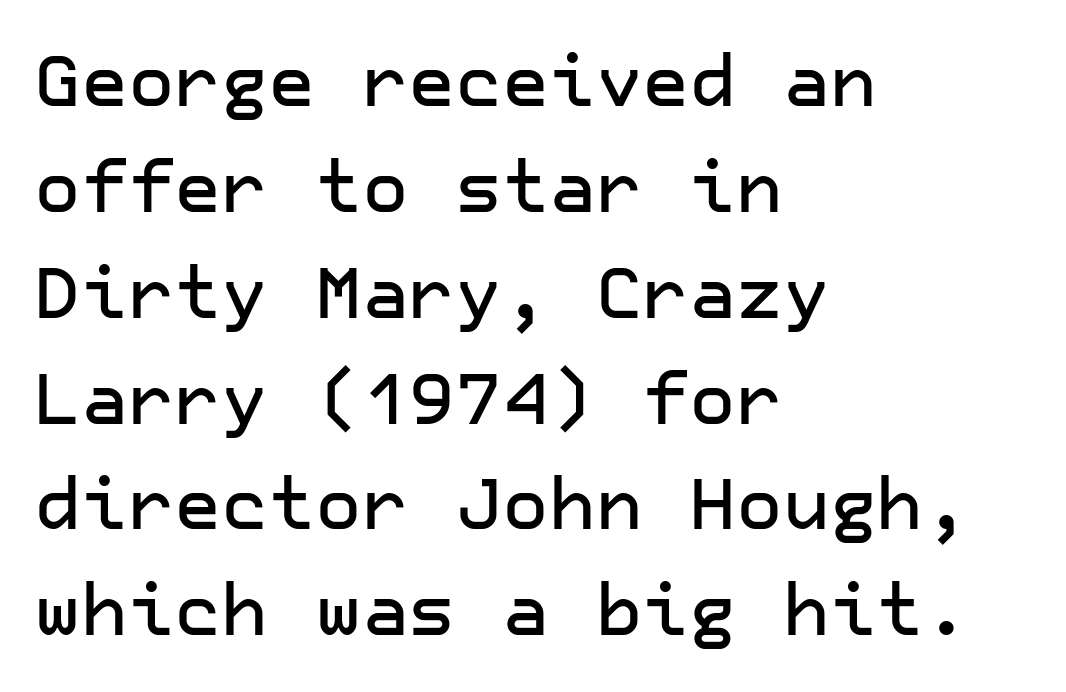
Q: Is the text italic (slanted)? A: No, it is upright.
Q: Is the typeface a serif or a sans-serif typeface? A: Sans-serif.
Q: Is the text underlined? A: No.
Q: How is the paragraph aligned? A: Left-aligned.
Q: Is the spacing between letters normal or unusually wide? A: Normal.
Q: Is the spacing between lines tight, normal or loose? A: Normal.
Q: Width (condensed, normal, or wide)? A: Normal.
Q: Stroke contrast? A: Low.
Q: x-height? A: Medium.
